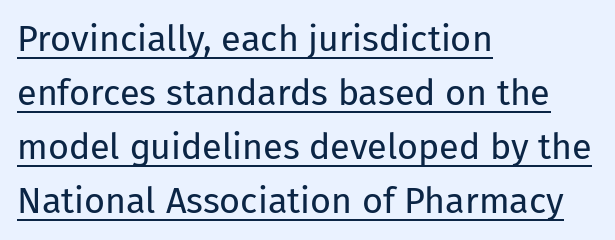
{"serif": "no", "italic": "no", "bold": "no", "weight": "regular", "width": "normal", "stroke_contrast": "low", "x_height": "medium", "monospaced": "no", "underline": "yes", "align": "left", "line_spacing": "normal", "line_spacing_ratio": 1.5, "letter_spacing": "normal", "letter_spacing_em": 0.0, "glyph_px": 36}
